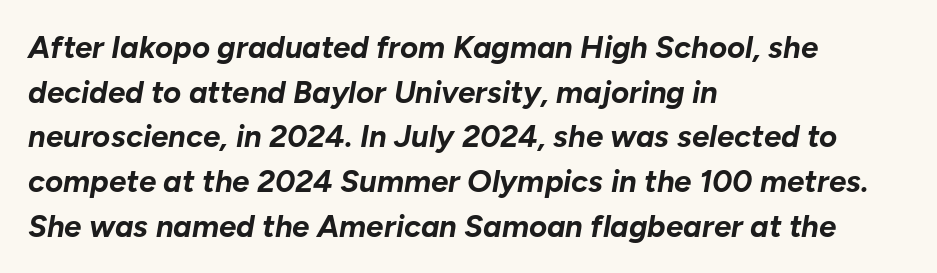
There's an unmistakable incline to the writing here. Heavy-handed strokes throughout: this text is bold. Rows of type keep a routine distance in the vertical direction. In terms of letterspacing, this is plain default setting. One-word summary of the alignment: left.
